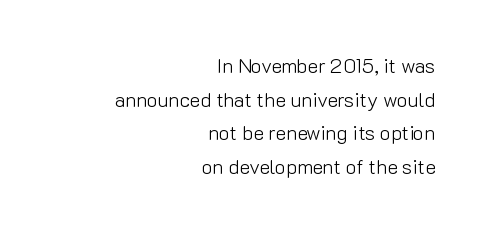
{"italic": "no", "bold": "no", "underline": "no", "align": "right", "line_spacing": "normal", "line_spacing_ratio": 1.68, "letter_spacing": "normal", "letter_spacing_em": 0.0, "glyph_px": 20}
